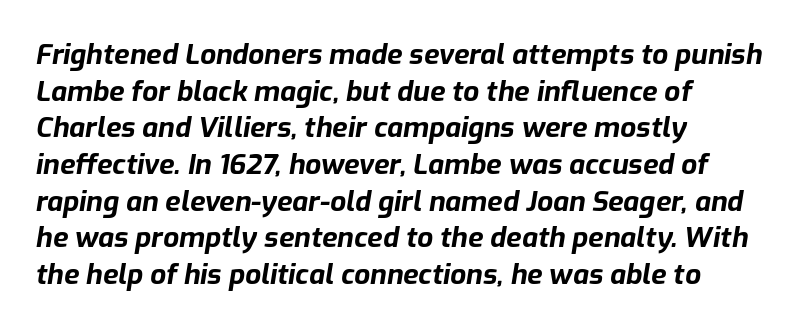
The image shows 28 px bold type, italic (leaning right); set left-aligned, normal line spacing (1.31x), normal letter spacing, not underlined; low stroke contrast and a medium x-height.
